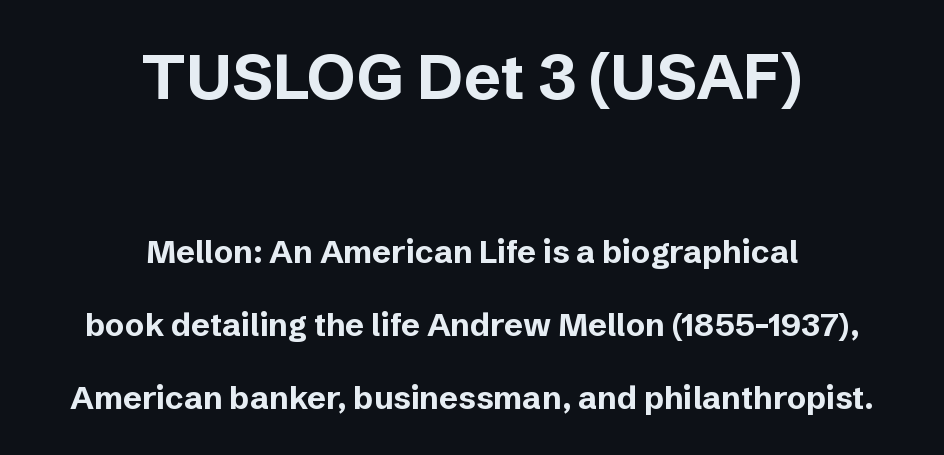
Q: Is the text bold? A: Yes.
Q: Is the text italic (slanted)? A: No, it is upright.
Q: Is the typeface a serif or a sans-serif typeface? A: Sans-serif.
Q: Is the text underlined? A: No.
Q: How is the paragraph aligned? A: Centered.
Q: Is the spacing between letters normal or unusually wide? A: Normal.
Q: Is the spacing between lines tight, normal or loose? A: Loose.
Q: Which block of text is set in a larger size, the first (top) or the second (bottom)? A: The first (top) one.
Q: Width (condensed, normal, or wide)? A: Normal.
Q: Stroke contrast? A: Low.
Q: x-height? A: Medium.
Q: Monospaced? A: No.
